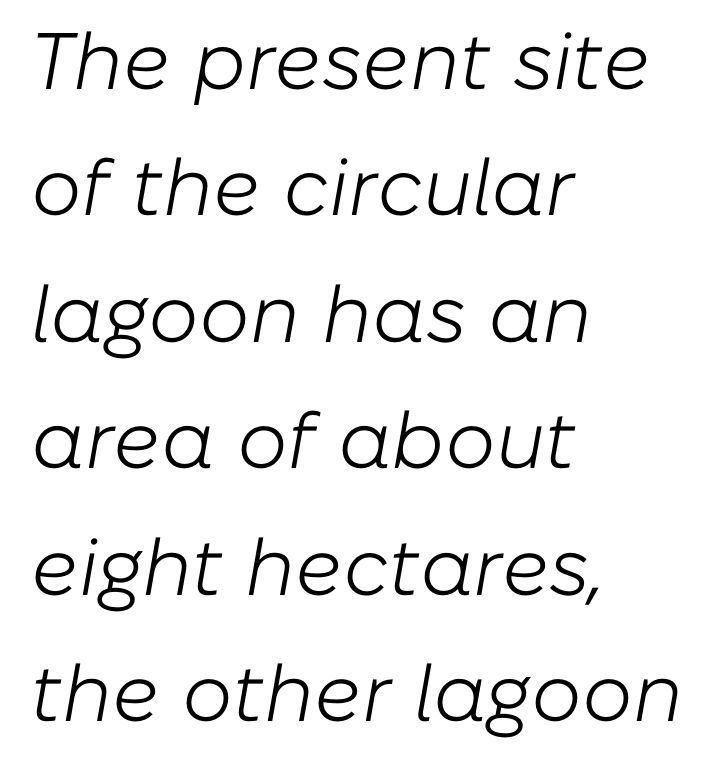
The image shows 80 px light type, italic (leaning right); set left-aligned, normal line spacing (1.58x), normal letter spacing, not underlined; low stroke contrast and a medium x-height.
